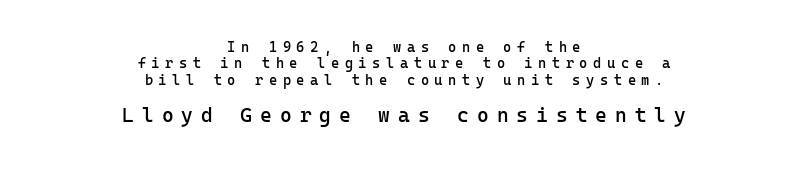
Q: Is the text bold? A: Semi-bold.
Q: Is the text italic (slanted)? A: No, it is upright.
Q: Is the text underlined? A: No.
Q: How is the paragraph aligned? A: Centered.
Q: Is the spacing between letters normal or unusually wide? A: Unusually wide.
Q: Which block of text is set in a larger size, the first (top) or the second (bottom)? A: The second (bottom) one.
